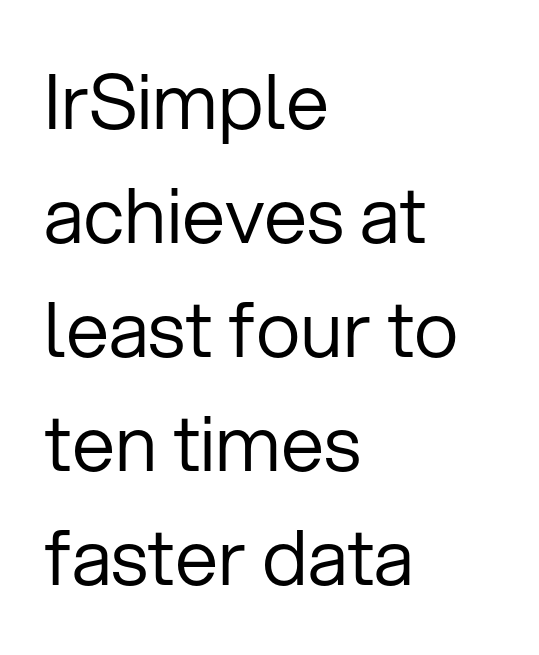
{"serif": "no", "italic": "no", "bold": "no", "weight": "regular", "width": "normal", "stroke_contrast": "low", "x_height": "medium", "monospaced": "no", "underline": "no", "align": "left", "line_spacing": "normal", "line_spacing_ratio": 1.48, "letter_spacing": "normal", "letter_spacing_em": 0.0, "glyph_px": 77}
